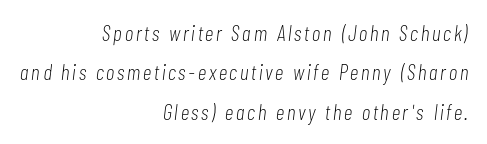
{"italic": "yes", "lean": "right", "slant_degrees": 7, "bold": "no", "underline": "no", "align": "right", "line_spacing_ratio": 1.79, "glyph_px": 22}
